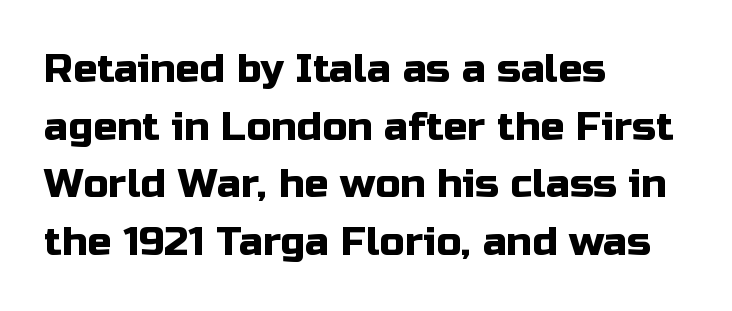
Q: Is the text italic (slanted)? A: No, it is upright.
Q: Is the typeface a serif or a sans-serif typeface? A: Sans-serif.
Q: Is the text underlined? A: No.
Q: How is the paragraph aligned? A: Left-aligned.
Q: Is the spacing between letters normal or unusually wide? A: Normal.
Q: Is the spacing between lines tight, normal or loose? A: Normal.
Q: Width (condensed, normal, or wide)? A: Normal.
Q: Stroke contrast? A: Low.
Q: x-height? A: Medium.
Q: Monospaced? A: No.
